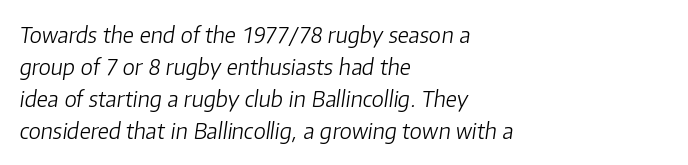
Would a proofreader flag this as italicized? Yes. Rows of type keep a routine distance in the vertical direction. Compared with a centered layout, this one pins lines to the left instead. The baseline area is clear. The font sits on the lighter half of the weight spectrum, regular included. The passage shown has conventional tracking throughout.
